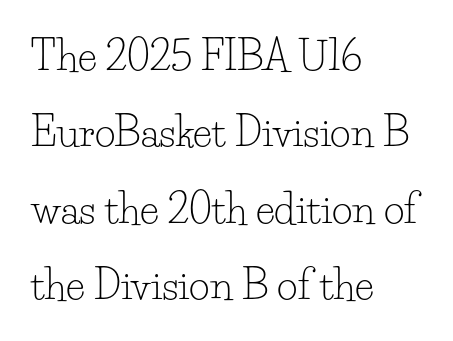
Q: Is the text bold? A: No.
Q: Is the text italic (slanted)? A: No, it is upright.
Q: Is the typeface a serif or a sans-serif typeface? A: Serif.
Q: Is the text underlined? A: No.
Q: How is the paragraph aligned? A: Left-aligned.
Q: Is the spacing between letters normal or unusually wide? A: Normal.
Q: Is the spacing between lines tight, normal or loose? A: Loose.
Q: Width (condensed, normal, or wide)? A: Normal.
Q: Stroke contrast? A: Low.
Q: x-height? A: Small.
Q: Monospaced? A: No.
